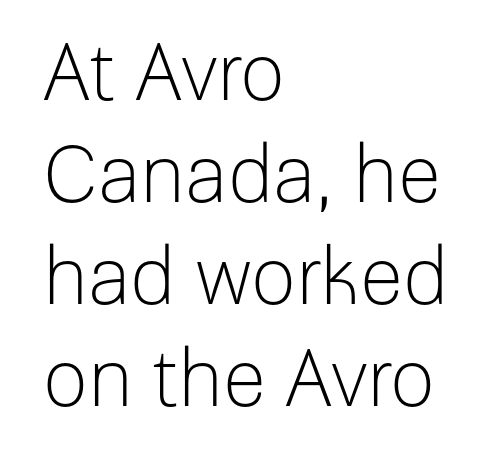
{"serif": "no", "italic": "no", "bold": "no", "weight": "light", "width": "normal", "stroke_contrast": "low", "x_height": "medium", "monospaced": "no", "underline": "no", "align": "left", "line_spacing": "normal", "line_spacing_ratio": 1.29, "letter_spacing": "normal", "letter_spacing_em": 0.0, "glyph_px": 79}
